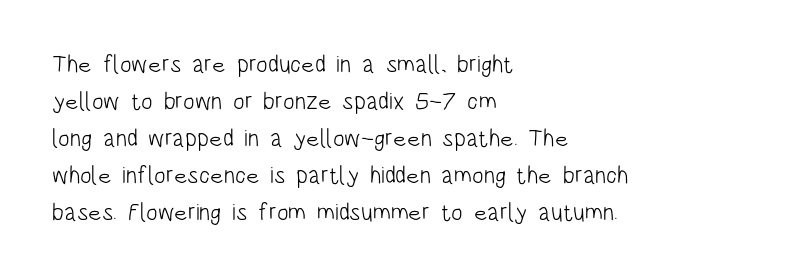
Q: Is the text bold? A: No.
Q: Is the text italic (slanted)? A: No, it is upright.
Q: Is the text underlined? A: No.
Q: How is the paragraph aligned? A: Left-aligned.
Q: Is the spacing between letters normal or unusually wide? A: Normal.
Q: Is the spacing between lines tight, normal or loose? A: Normal.
